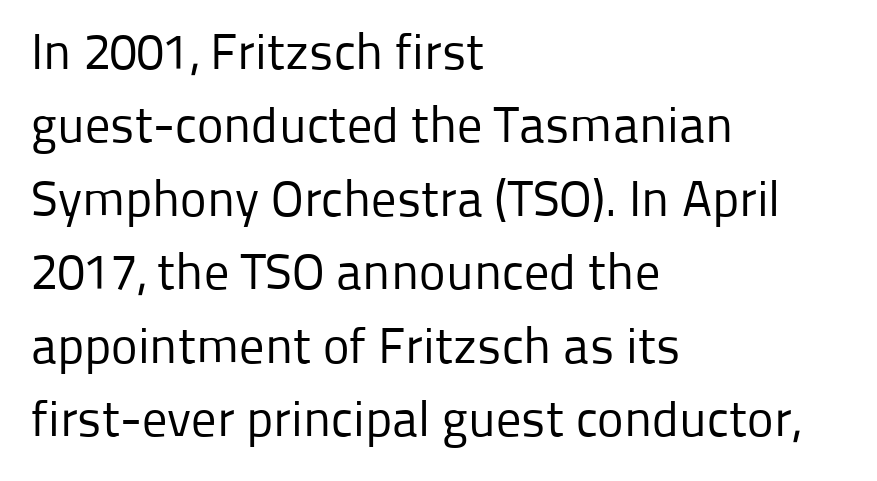
The image shows 50 px regular-weight sans-serif type, upright; set left-aligned, normal line spacing (1.47x), normal letter spacing, not underlined; low stroke contrast and a medium x-height.
